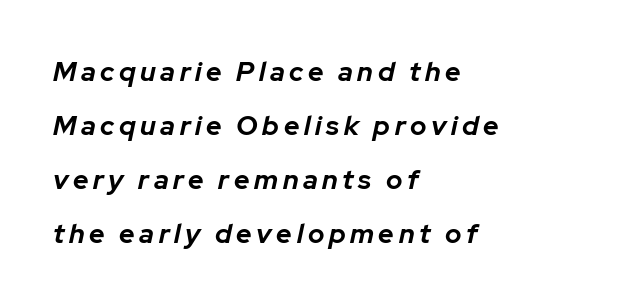
The image shows 27 px bold type, italic (leaning right); set left-aligned, loose line spacing (2.0x), not underlined.
